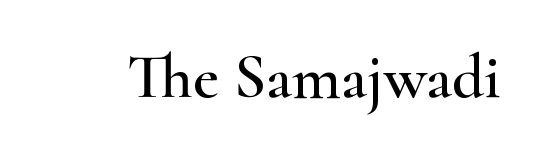
The lettering stays uniformly vertical, giving the passage a roman look. A bare baseline throughout the passage. Serifs: yes, visible at the terminals of the letterforms. Do the characters align in a grid? No, the font is proportional.
